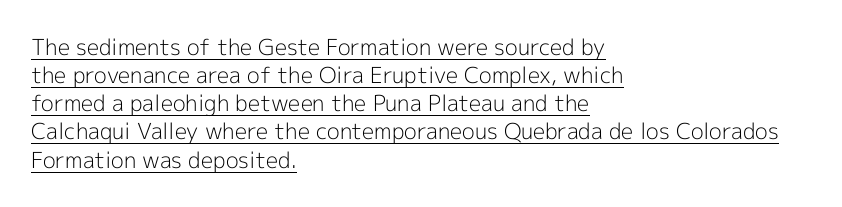
The image shows 22 px text type, upright; set left-aligned, normal line spacing (1.28x), normal letter spacing, underlined.
